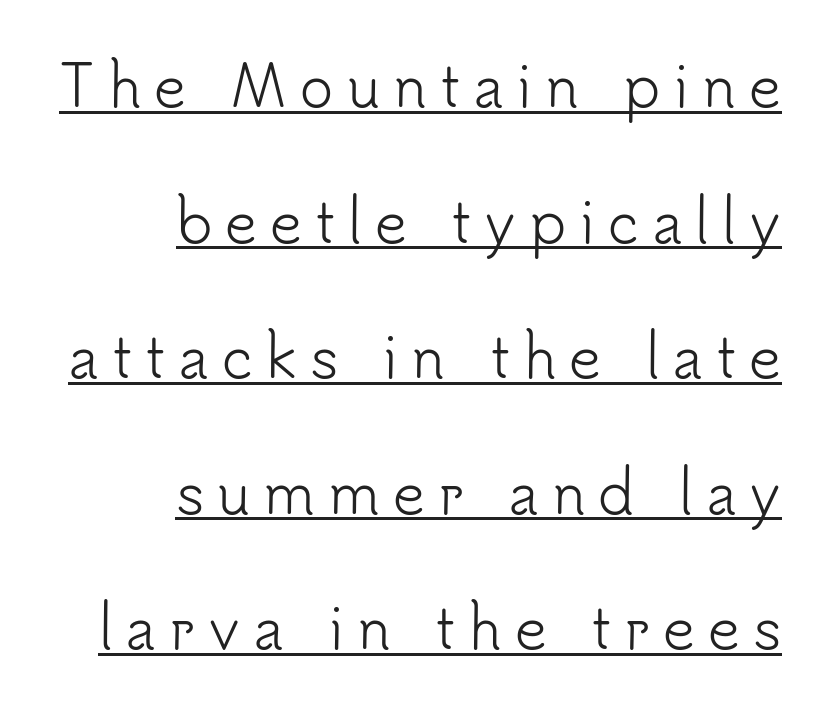
The image shows 56 px light sans-serif type, upright; set right-aligned, loose line spacing (2.42x), unusually wide letter spacing (+0.23 em), underlined; low stroke contrast and a small x-height.
